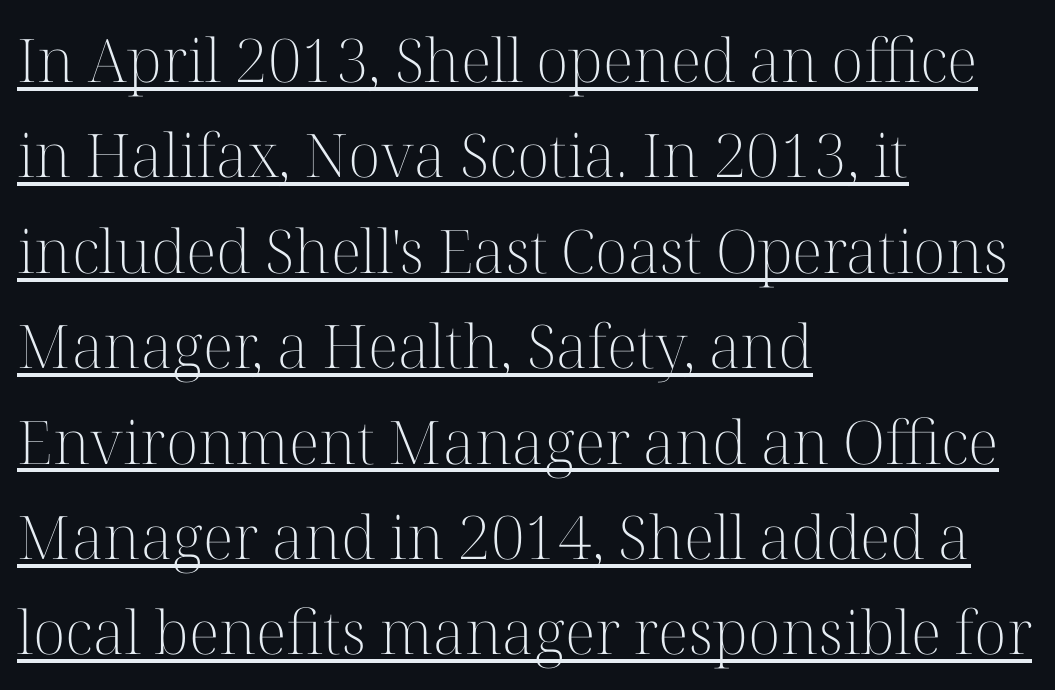
Somebody hit Ctrl+U on this one — the words are underlined. On a weight scale, this lands at 450 or below. Rows of type keep a routine distance in the vertical direction. Stroke terminals: seriffed. The axis of the letterforms is exactly vertical. Here the designer chose a conventional face with non-uniform glyph widths.
